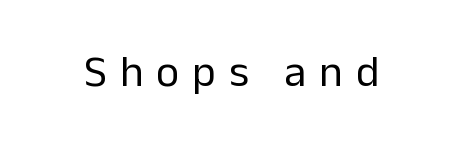
Q: Is the text bold? A: No.
Q: Is the text italic (slanted)? A: No, it is upright.
Q: Is the typeface a serif or a sans-serif typeface? A: Sans-serif.
Q: Is the text underlined? A: No.
Q: Is the spacing between letters normal or unusually wide? A: Unusually wide.
Q: Width (condensed, normal, or wide)? A: Normal.
Q: Stroke contrast? A: Low.
Q: x-height? A: Medium.
Q: Monospaced? A: No.
